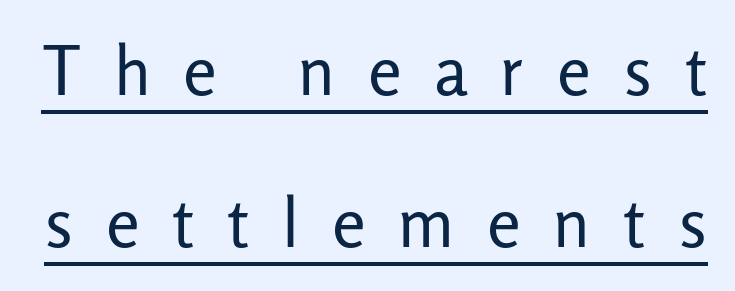
Q: Is the text bold? A: No.
Q: Is the text italic (slanted)? A: No, it is upright.
Q: Is the typeface a serif or a sans-serif typeface? A: Sans-serif.
Q: Is the text underlined? A: Yes.
Q: Is the spacing between letters normal or unusually wide? A: Unusually wide.
Q: Is the spacing between lines tight, normal or loose? A: Loose.
Q: Width (condensed, normal, or wide)? A: Normal.
Q: Stroke contrast? A: Low.
Q: x-height? A: Medium.
Q: Monospaced? A: No.
